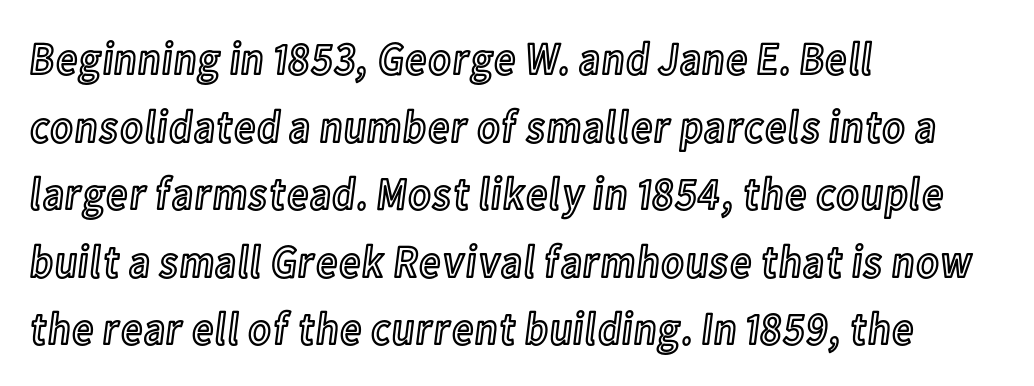
{"width": "condensed", "x_height": "medium", "monospaced": "no", "underline": "no", "align": "left", "line_spacing": "normal", "line_spacing_ratio": 1.47, "letter_spacing": "normal", "letter_spacing_em": 0.0, "glyph_px": 46}
